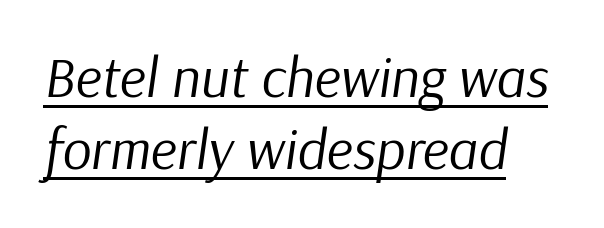
The image shows 57 px regular-weight type, italic (leaning right); set left-aligned, normal line spacing (1.27x), normal letter spacing, underlined; low stroke contrast and a medium x-height.
